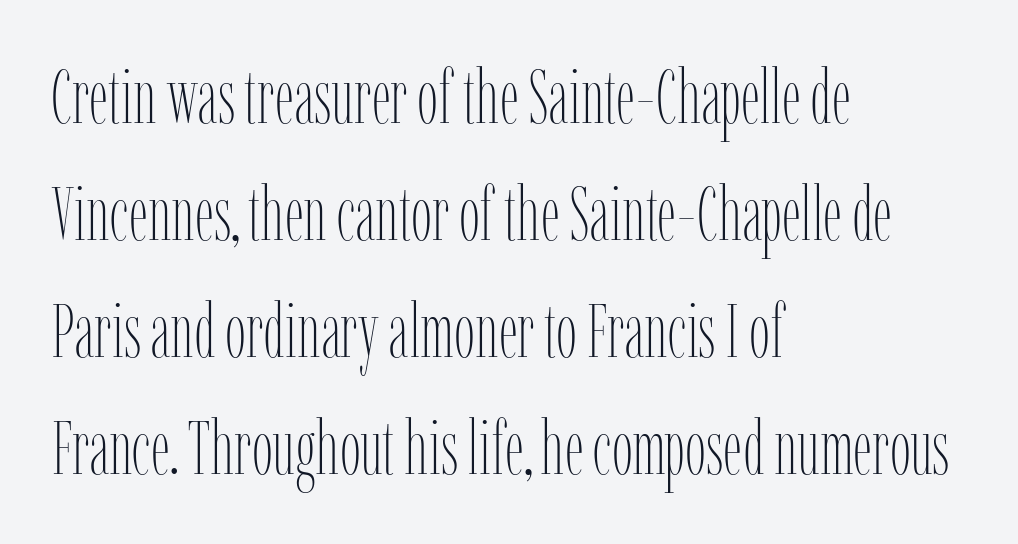
{"italic": "no", "bold": "no", "weight": "thin", "width": "condensed", "stroke_contrast": "low", "x_height": "medium", "monospaced": "no", "underline": "no", "align": "left", "line_spacing": "normal", "line_spacing_ratio": 1.56, "letter_spacing": "normal", "letter_spacing_em": 0.0, "glyph_px": 75}
